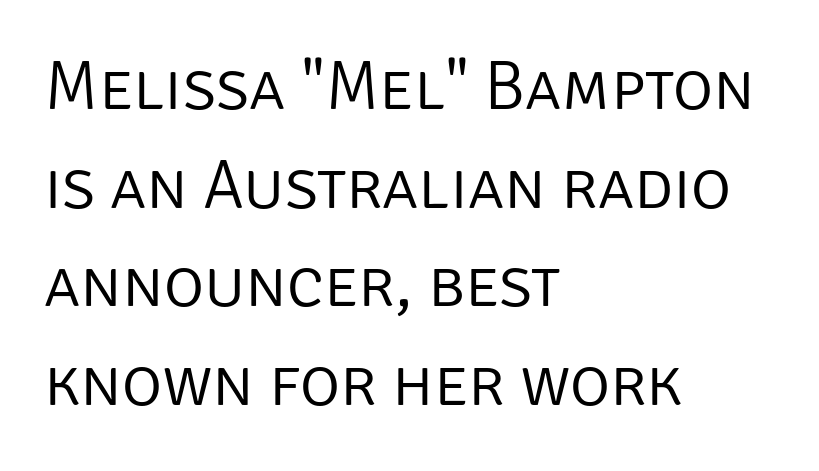
{"serif": "no", "italic": "no", "bold": "no", "weight": "light", "width": "normal", "stroke_contrast": "low", "x_height": "large", "monospaced": "no", "underline": "no", "align": "left", "line_spacing": "normal", "line_spacing_ratio": 1.43, "letter_spacing": "normal", "letter_spacing_em": 0.0, "glyph_px": 69}
